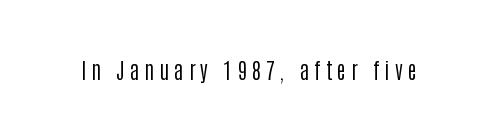
Q: Is the text bold? A: No.
Q: Is the text italic (slanted)? A: No, it is upright.
Q: Is the text underlined? A: No.
Q: Is the spacing between letters normal or unusually wide? A: Unusually wide.
